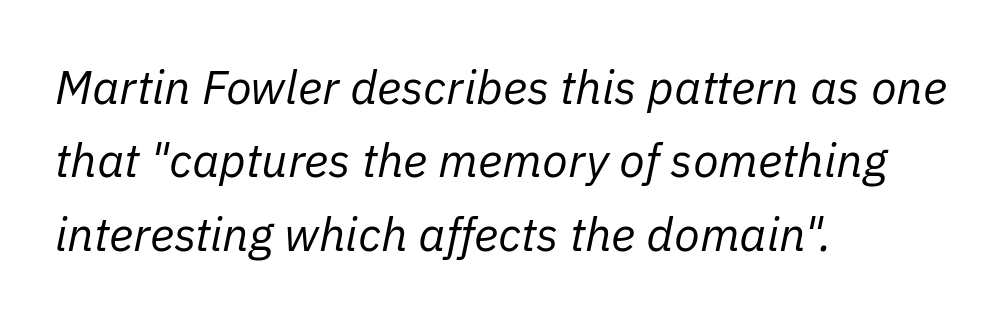
The image shows 47 px regular-weight type, italic (leaning right); set left-aligned, normal line spacing (1.56x), normal letter spacing, not underlined; low stroke contrast and a medium x-height.
